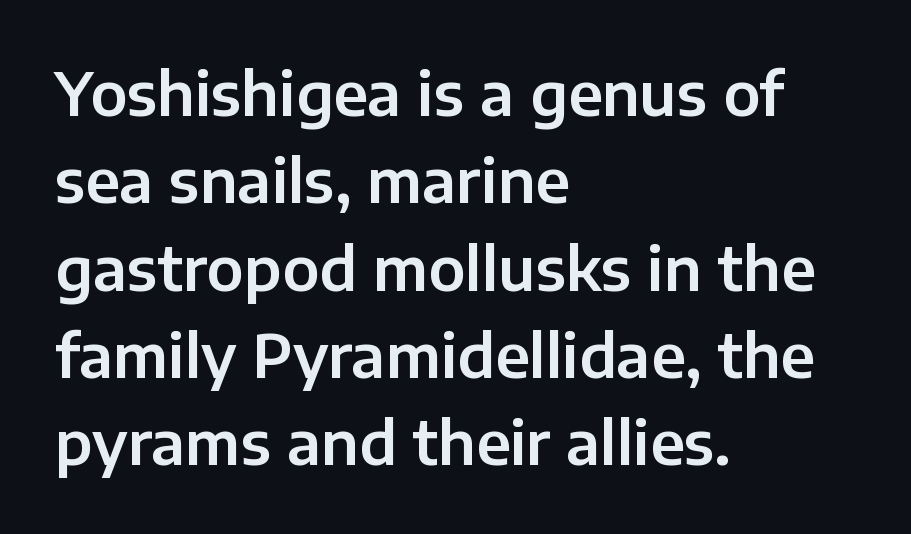
Q: Is the text italic (slanted)? A: No, it is upright.
Q: Is the typeface a serif or a sans-serif typeface? A: Sans-serif.
Q: Is the text underlined? A: No.
Q: How is the paragraph aligned? A: Left-aligned.
Q: Is the spacing between letters normal or unusually wide? A: Normal.
Q: Is the spacing between lines tight, normal or loose? A: Normal.
Q: Width (condensed, normal, or wide)? A: Normal.
Q: Stroke contrast? A: Low.
Q: x-height? A: Medium.
Q: Monospaced? A: No.
